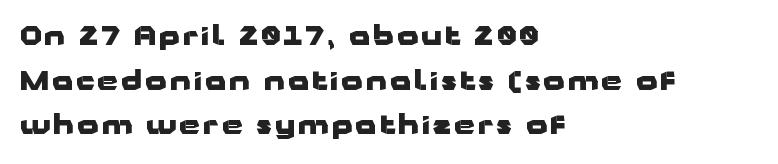
The words here are not underlined. The rendering anchors every line to the left-hand side. As a designer I'd log this as weight 700, bold. You can tell it's not italic because the verticals are truly vertical. Compared with typical paragraphs, the rows here are spaced about the same.
